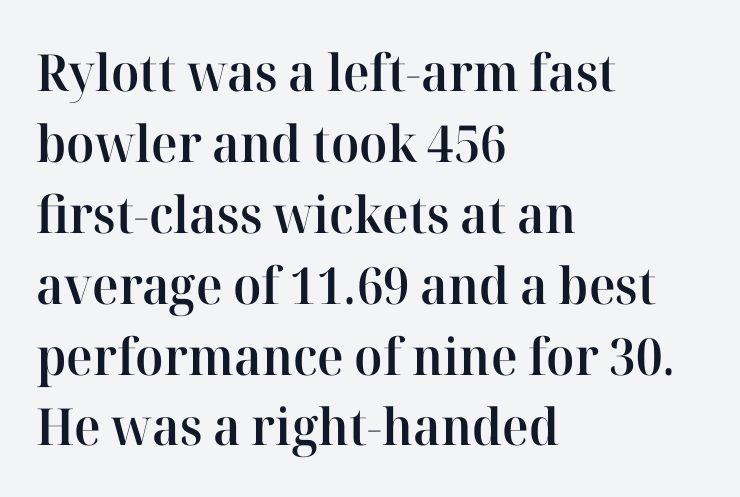
{"serif": "yes", "italic": "no", "bold": "semi", "weight": "semibold", "width": "normal", "stroke_contrast": "high", "x_height": "medium", "monospaced": "no", "underline": "no", "align": "left", "line_spacing": "normal", "line_spacing_ratio": 1.39, "letter_spacing": "normal", "letter_spacing_em": 0.0, "glyph_px": 51}
